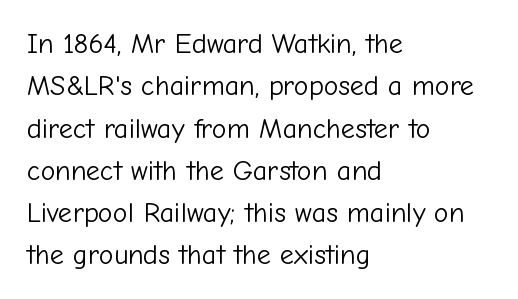
The image shows 28 px light sans-serif type, upright; set left-aligned, normal line spacing (1.51x), normal letter spacing, not underlined; low stroke contrast and a medium x-height.
